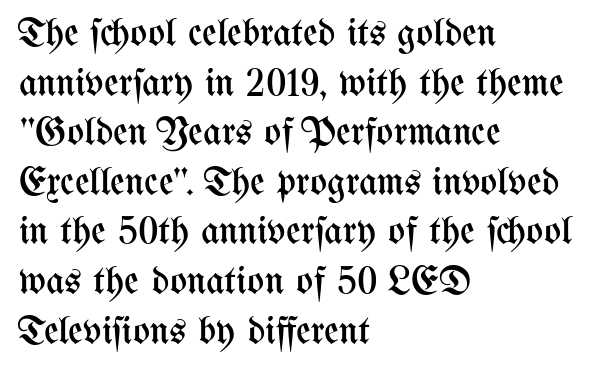
{"italic": "no", "bold": "no", "weight": "regular", "width": "condensed", "stroke_contrast": "medium", "x_height": "medium", "monospaced": "no", "underline": "no", "align": "left", "line_spacing_ratio": 1.24, "letter_spacing": "normal", "letter_spacing_em": 0.0, "glyph_px": 40}
